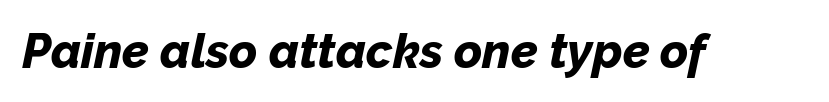
Each letter keeps its own natural width here, so spacing adapts to shape. In terms of weight, the rendering is a true, heavy bold. Inter-character spacing is left at the font's built-in metrics. Underline: absent.
